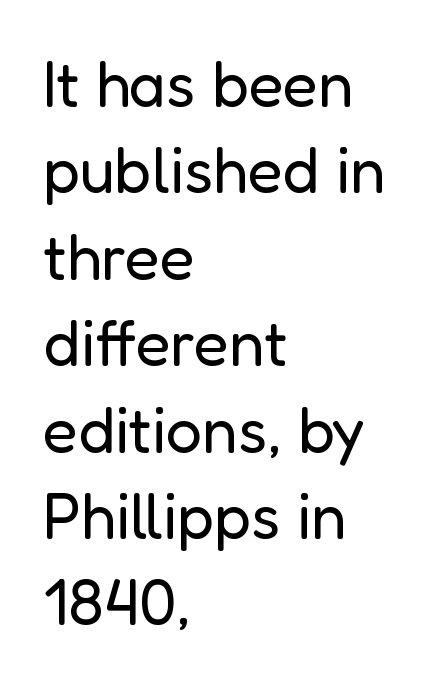
Q: Is the text bold? A: No.
Q: Is the text italic (slanted)? A: No, it is upright.
Q: Is the typeface a serif or a sans-serif typeface? A: Sans-serif.
Q: Is the text underlined? A: No.
Q: How is the paragraph aligned? A: Left-aligned.
Q: Is the spacing between letters normal or unusually wide? A: Normal.
Q: Is the spacing between lines tight, normal or loose? A: Normal.
Q: Width (condensed, normal, or wide)? A: Normal.
Q: Stroke contrast? A: Low.
Q: x-height? A: Medium.
Q: Monospaced? A: No.
